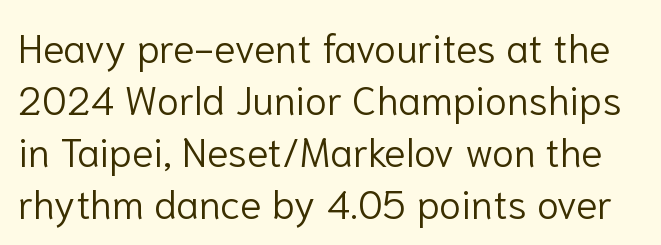
{"serif": "no", "italic": "no", "bold": "no", "weight": "light", "width": "normal", "stroke_contrast": "low", "x_height": "medium", "monospaced": "no", "underline": "no", "line_spacing": "normal", "line_spacing_ratio": 1.3, "letter_spacing": "normal", "letter_spacing_em": 0.0, "glyph_px": 40}
